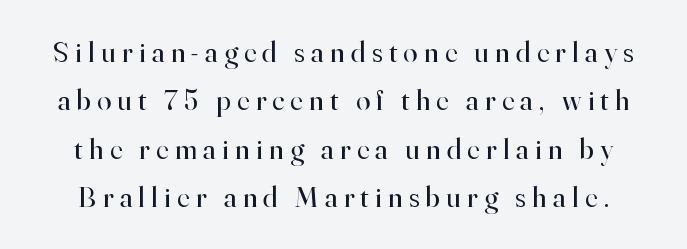
The lines sit at an ordinary, default distance from one another. In terms of posture, this sample is upright. Honestly, the letter spacing is so wide it's the main thing you notice. Beneath every word, the page is bare.
